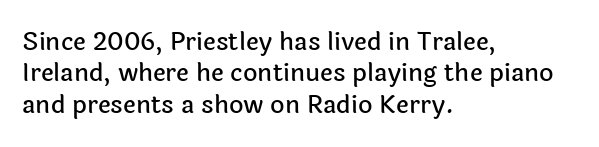
Q: Is the text italic (slanted)? A: No, it is upright.
Q: Is the text underlined? A: No.
Q: How is the paragraph aligned? A: Left-aligned.
Q: Is the spacing between letters normal or unusually wide? A: Normal.
Q: Is the spacing between lines tight, normal or loose? A: Normal.
